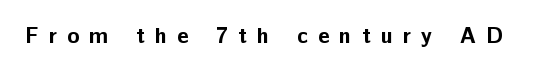
The image shows 22 px bold type, upright; set unusually wide letter spacing (+0.46 em), not underlined.
